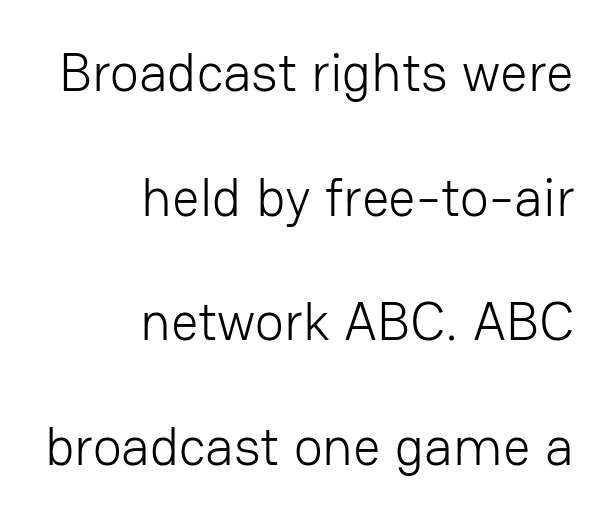
Q: Is the text bold? A: No.
Q: Is the text italic (slanted)? A: No, it is upright.
Q: Is the typeface a serif or a sans-serif typeface? A: Sans-serif.
Q: Is the text underlined? A: No.
Q: How is the paragraph aligned? A: Right-aligned.
Q: Is the spacing between letters normal or unusually wide? A: Normal.
Q: Is the spacing between lines tight, normal or loose? A: Loose.
Q: Width (condensed, normal, or wide)? A: Normal.
Q: Stroke contrast? A: Low.
Q: x-height? A: Medium.
Q: Monospaced? A: No.
